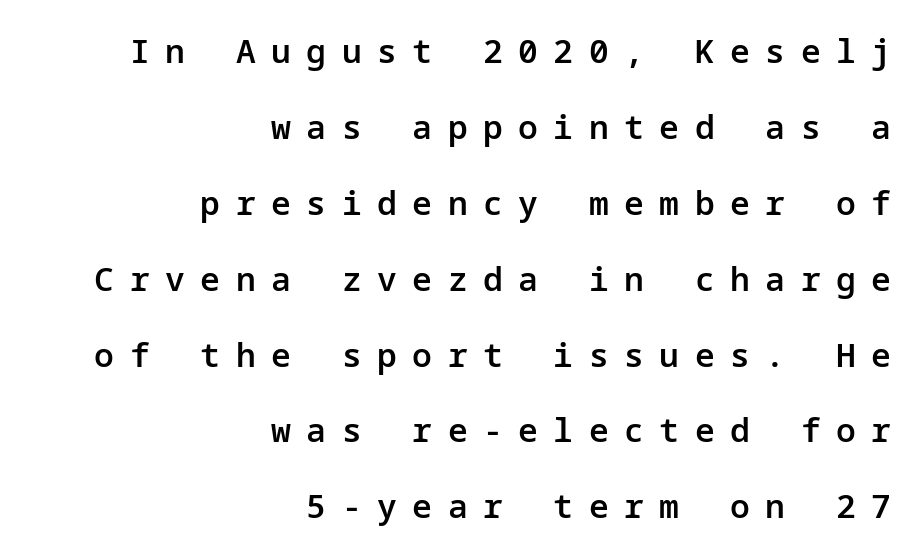
{"serif": "no", "italic": "no", "bold": "semi", "weight": "semibold", "width": "normal", "stroke_contrast": "low", "x_height": "medium", "underline": "no", "align": "right", "line_spacing": "loose", "line_spacing_ratio": 2.3, "letter_spacing": "wide", "letter_spacing_em": 0.47, "glyph_px": 33}
